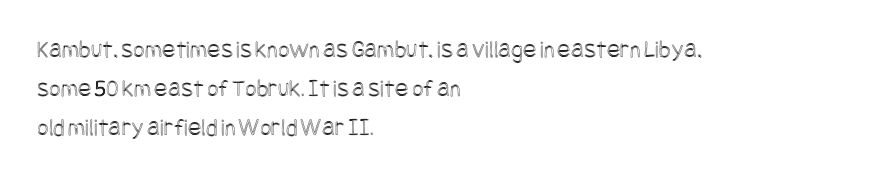
The image shows 25 px text type, upright; set left-aligned, normal line spacing (1.56x), normal letter spacing, not underlined.
